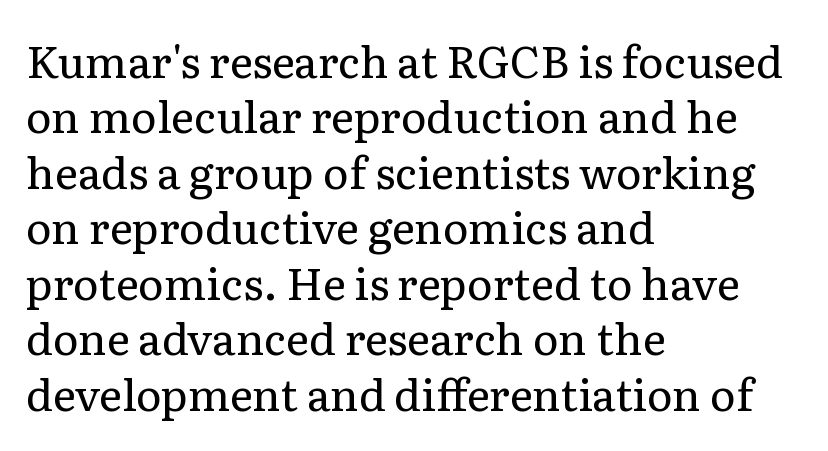
{"serif": "yes", "italic": "no", "bold": "no", "weight": "regular", "width": "normal", "stroke_contrast": "low", "x_height": "medium", "monospaced": "no", "underline": "no", "align": "left", "line_spacing": "normal", "line_spacing_ratio": 1.26, "letter_spacing": "normal", "letter_spacing_em": 0.0, "glyph_px": 44}
